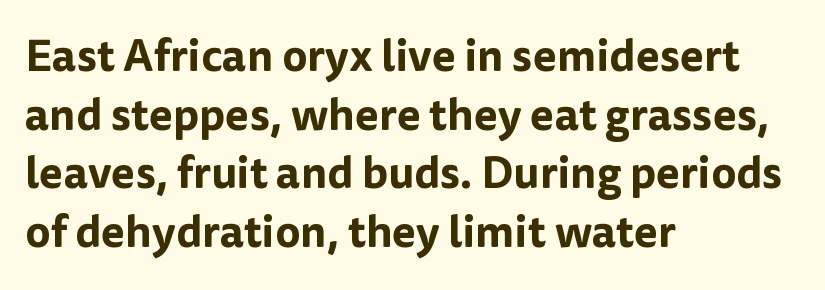
{"serif": "no", "italic": "no", "width": "normal", "stroke_contrast": "low", "x_height": "medium", "monospaced": "no", "underline": "no", "align": "left", "line_spacing": "normal", "line_spacing_ratio": 1.33, "letter_spacing": "normal", "letter_spacing_em": 0.0, "glyph_px": 44}
